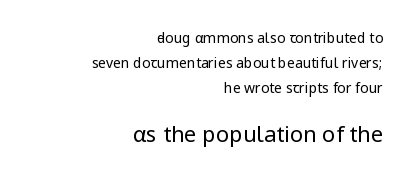
The gap between lines stays unmarked. Caption: face not bold, strokes unweighted. The type is set solid horizontally, with unmodified tracking. The composition opens small and finishes big.
